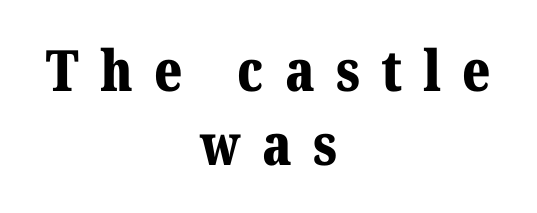
{"serif": "yes", "italic": "no", "bold": "yes", "weight": "bold", "width": "normal", "stroke_contrast": "medium", "x_height": "medium", "monospaced": "no", "underline": "no", "align": "center", "line_spacing": "normal", "line_spacing_ratio": 1.3, "letter_spacing": "wide", "letter_spacing_em": 0.37, "glyph_px": 57}
